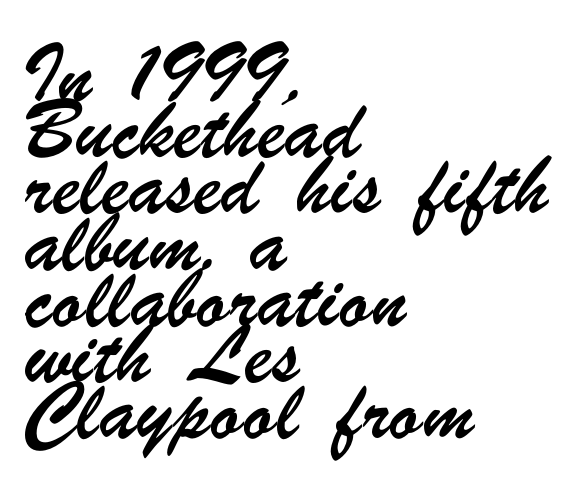
Quick note: interline space is typical. Varying glyph widths throughout — classic text-font behaviour. In terms of letterspacing, this is plain default setting. A sans-serif font was chosen for this passage. Caption: multi-line text, flush left, ragged right. Any mark beneath the type? The region is blank.
